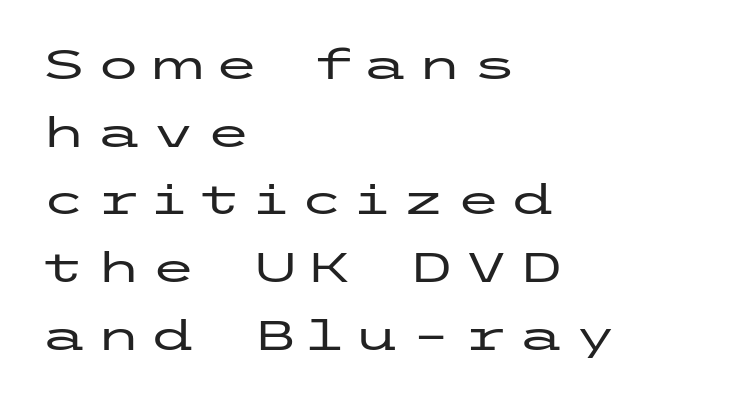
The specimen reads as upright at a glance. Observe the absence of serifs on each vertical stroke in this sample. The gaps between neighbouring characters are conspicuously large. Descenders hang freely into open space. Evenly set lines give the paragraph a standard silhouette. Reading down the block, your eye returns to a fixed left position each line.
